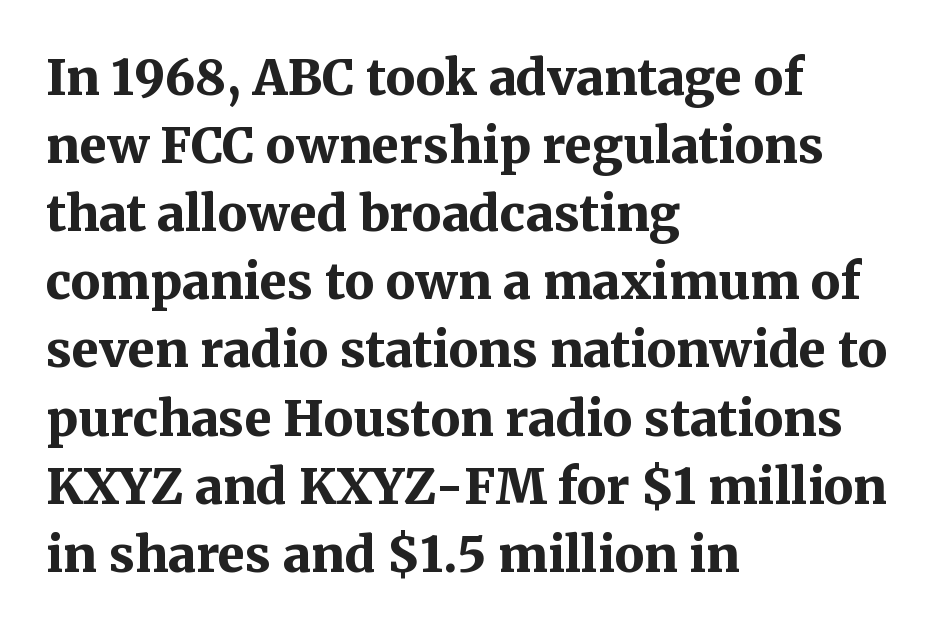
Notice how the stems are strictly vertical — no italics here. These lines are composed in type with serifs. Which margin do the lines hug? The left one — the right edge is uneven. Summary of weight: heavy, a full bold.
